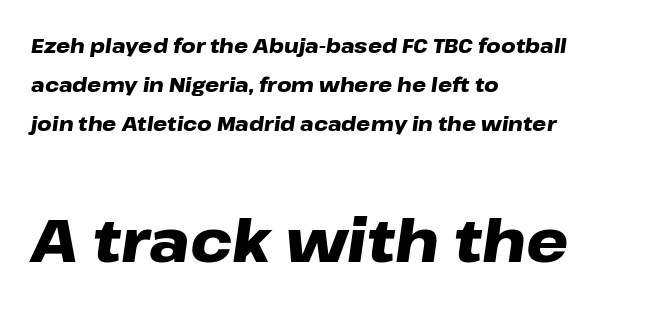
The image shows 60 px heavy, wide type, italic (leaning right); set left-aligned, loose line spacing (1.96x), normal letter spacing, not underlined; the second (bottom) block is 3.0x larger; low stroke contrast and a medium x-height.
